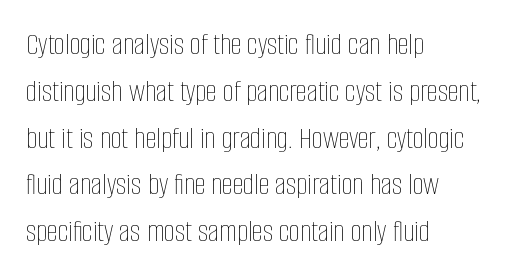
Each new line begins a customary step beneath the previous one. The face used here is proportionally spaced, like ordinary book or web type. Stem width sits at or under what a default text font uses. Letters rest on an invisible, unmarked baseline.
